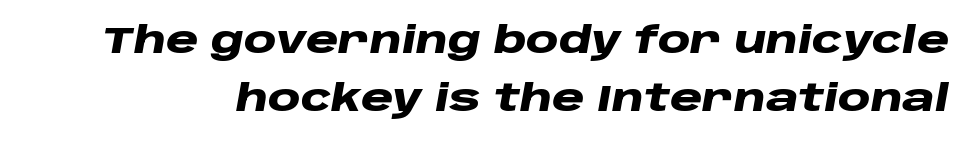
Q: Is the text bold? A: Yes.
Q: Is the text italic (slanted)? A: Yes, it leans right by about 10 degrees.
Q: Is the text underlined? A: No.
Q: Is the spacing between letters normal or unusually wide? A: Normal.
Q: Is the spacing between lines tight, normal or loose? A: Normal.
Q: Width (condensed, normal, or wide)? A: Wide.
Q: Stroke contrast? A: Low.
Q: x-height? A: Large.
Q: Monospaced? A: No.
